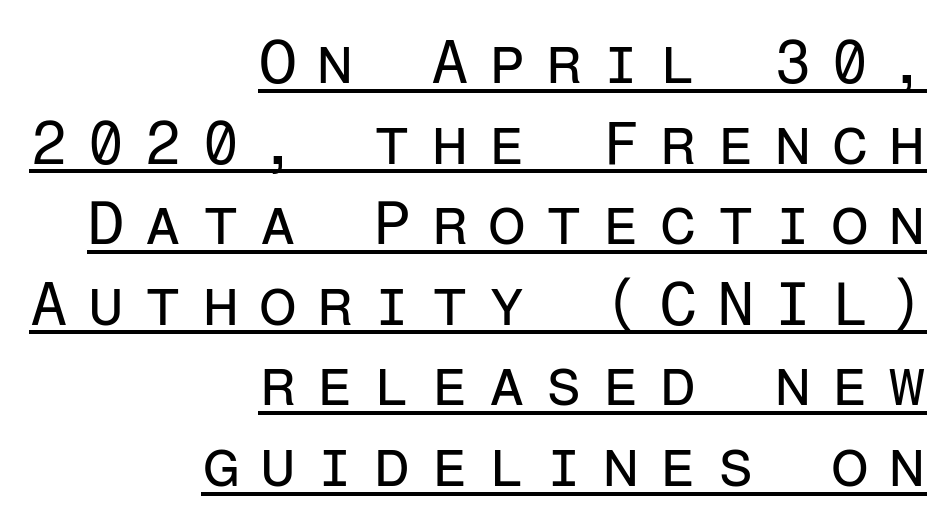
How are the letters spaced? Widely, with obvious added tracking. Type style note: lacks serifs. The strokes are not fattened; the text isn't bold. Style check: upright.
